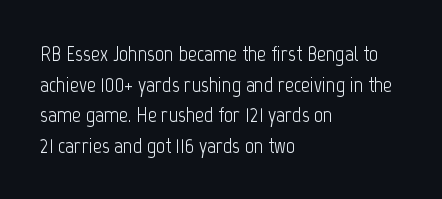
Q: Is the text bold? A: No.
Q: Is the text italic (slanted)? A: No, it is upright.
Q: Is the text underlined? A: No.
Q: How is the paragraph aligned? A: Left-aligned.
Q: Is the spacing between letters normal or unusually wide? A: Normal.
Q: Is the spacing between lines tight, normal or loose? A: Normal.
